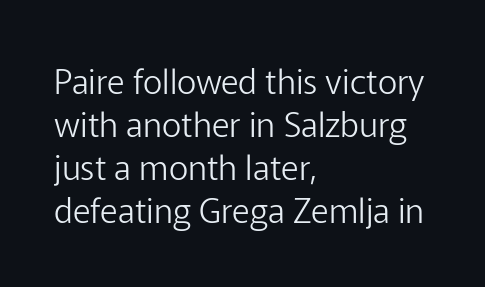
{"serif": "no", "italic": "no", "bold": "no", "weight": "light", "width": "normal", "stroke_contrast": "low", "x_height": "medium", "monospaced": "no", "underline": "no", "align": "left", "line_spacing": "normal", "line_spacing_ratio": 1.26, "letter_spacing": "normal", "letter_spacing_em": 0.0, "glyph_px": 34}
